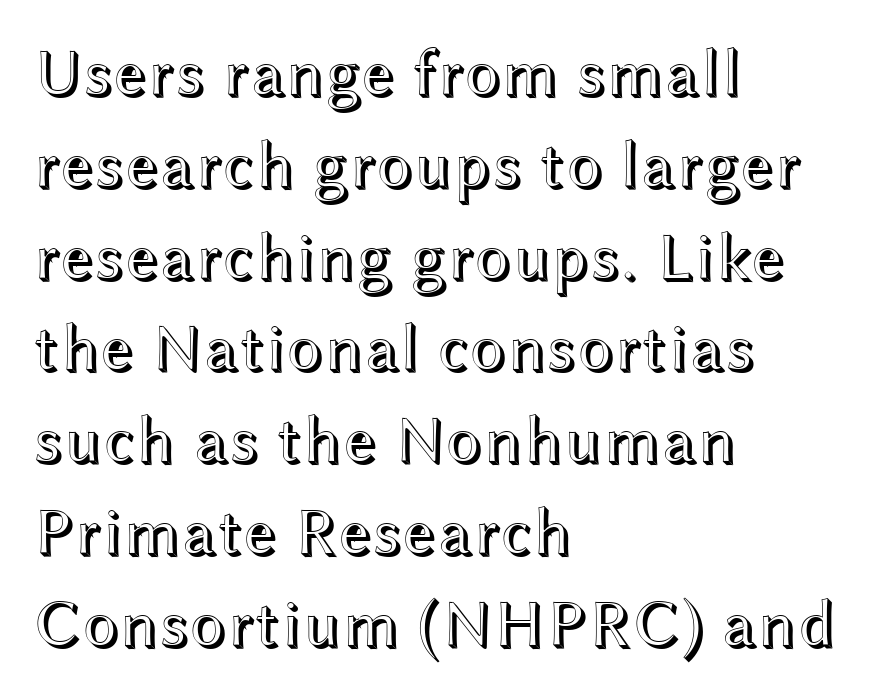
The image shows 67 px wide type, upright; set left-aligned, normal line spacing (1.37x), normal letter spacing, not underlined; a medium x-height.
